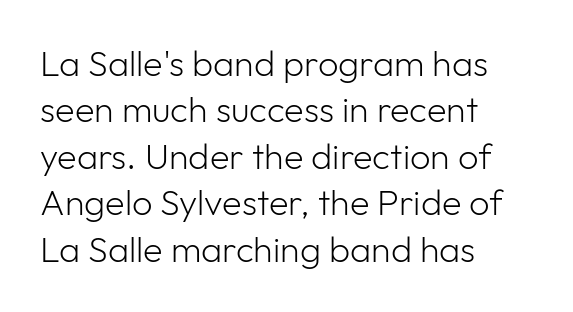
The image shows 36 px light sans-serif type, upright; set left-aligned, normal line spacing (1.29x), normal letter spacing, not underlined; low stroke contrast and a medium x-height.
